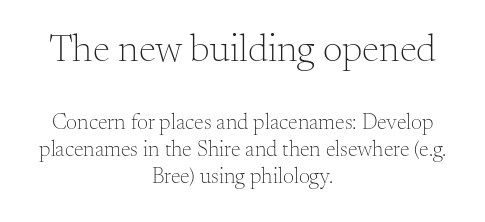
The image shows 39 px light serif type, upright; set centered, line spacing 1.24x, normal letter spacing, not underlined; the first (top) block is 1.77x larger; medium stroke contrast and a small x-height.
